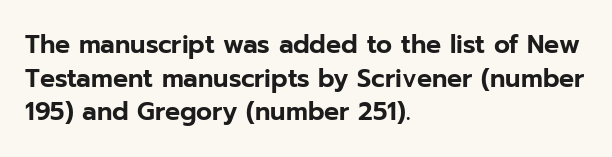
Caption: multi-line text, flush left, ragged right. The font's upright variant was chosen for this text. What stands out about the letter spacing? Nothing — it is the standard amount. Has an underline been added? It has not. This block has exactly the height ordinary leading produces.
